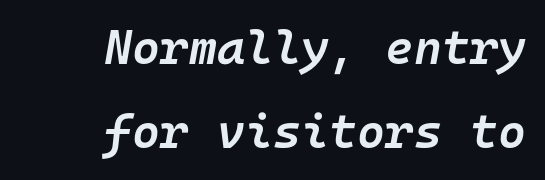
A fair bit of extra ink — the face is semibold, not bold. Tracking value appears to be zero — textbook default spacing. Style check: oblique. The words here are not underlined. Fixed-width glyphs throughout — classic coding-font behaviour. One-word summary of the alignment: right.
